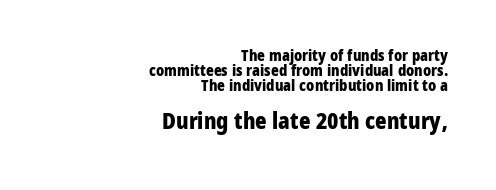
Q: Is the text bold? A: Yes.
Q: Is the text italic (slanted)? A: No, it is upright.
Q: Is the text underlined? A: No.
Q: How is the paragraph aligned? A: Right-aligned.
Q: Is the spacing between letters normal or unusually wide? A: Normal.
Q: Is the spacing between lines tight, normal or loose? A: Tight.
Q: Which block of text is set in a larger size, the first (top) or the second (bottom)? A: The second (bottom) one.
